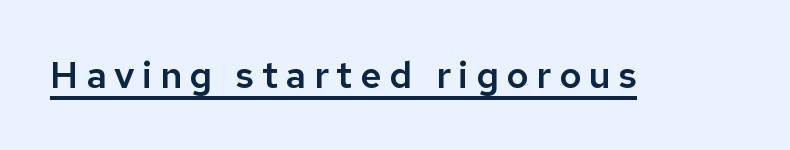
Q: Is the text italic (slanted)? A: No, it is upright.
Q: Is the typeface a serif or a sans-serif typeface? A: Sans-serif.
Q: Is the text underlined? A: Yes.
Q: Is the spacing between letters normal or unusually wide? A: Unusually wide.
Q: Width (condensed, normal, or wide)? A: Normal.
Q: Stroke contrast? A: Low.
Q: x-height? A: Medium.
Q: Monospaced? A: No.
